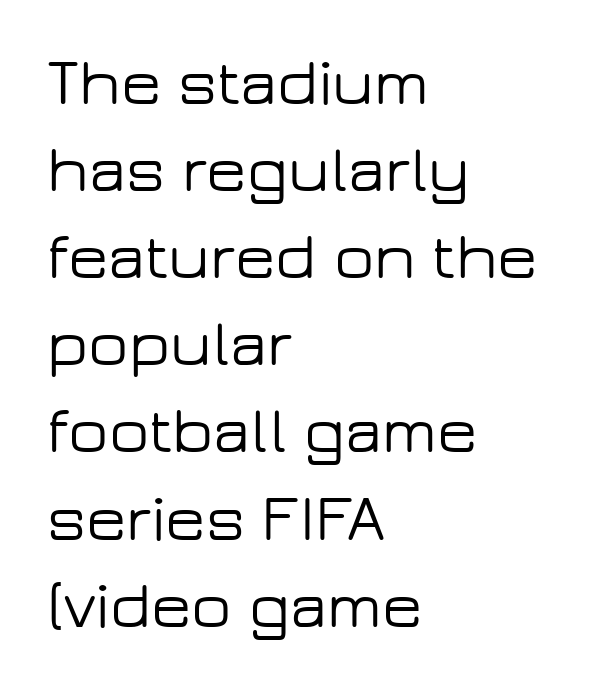
Q: Is the text italic (slanted)? A: No, it is upright.
Q: Is the typeface a serif or a sans-serif typeface? A: Sans-serif.
Q: Is the text underlined? A: No.
Q: How is the paragraph aligned? A: Left-aligned.
Q: Is the spacing between letters normal or unusually wide? A: Normal.
Q: Is the spacing between lines tight, normal or loose? A: Normal.
Q: Width (condensed, normal, or wide)? A: Wide.
Q: Stroke contrast? A: Low.
Q: x-height? A: Medium.
Q: Monospaced? A: No.
